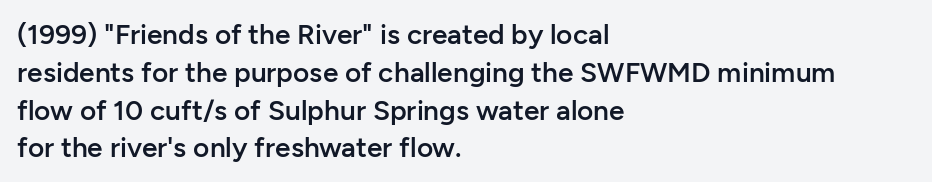
Q: Is the text bold? A: Semi-bold.
Q: Is the text italic (slanted)? A: No, it is upright.
Q: Is the typeface a serif or a sans-serif typeface? A: Sans-serif.
Q: Is the text underlined? A: No.
Q: How is the paragraph aligned? A: Left-aligned.
Q: Is the spacing between letters normal or unusually wide? A: Normal.
Q: Is the spacing between lines tight, normal or loose? A: Normal.
Q: Width (condensed, normal, or wide)? A: Normal.
Q: Stroke contrast? A: Low.
Q: x-height? A: Medium.
Q: Monospaced? A: No.
